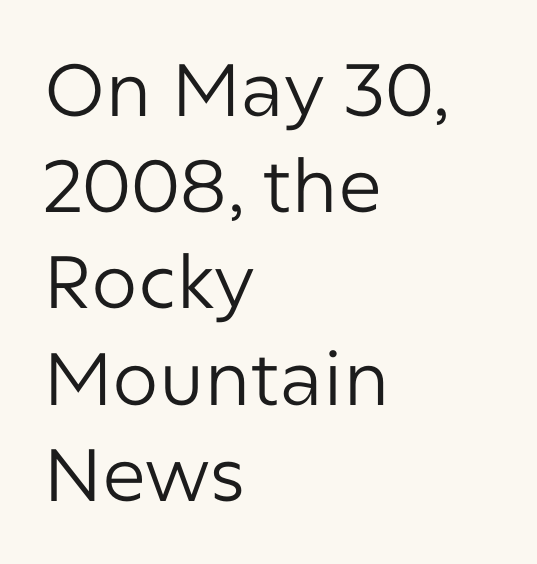
{"serif": "no", "italic": "no", "bold": "no", "weight": "regular", "width": "normal", "stroke_contrast": "low", "x_height": "medium", "monospaced": "no", "underline": "no", "align": "left", "line_spacing": "normal", "line_spacing_ratio": 1.3, "letter_spacing": "normal", "letter_spacing_em": 0.0, "glyph_px": 74}
